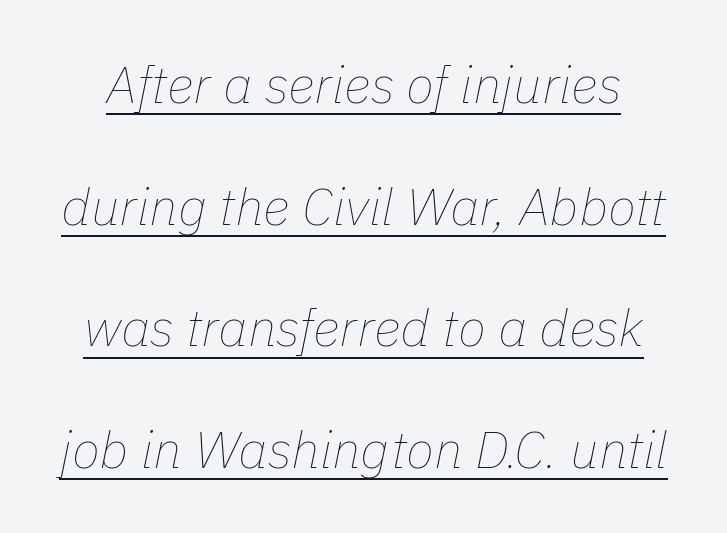
{"italic": "yes", "lean": "right", "slant_degrees": 11, "bold": "no", "weight": "thin", "width": "normal", "stroke_contrast": "low", "x_height": "medium", "monospaced": "no", "underline": "yes", "line_spacing": "loose", "line_spacing_ratio": 2.34, "letter_spacing": "normal", "letter_spacing_em": 0.0, "glyph_px": 52}
